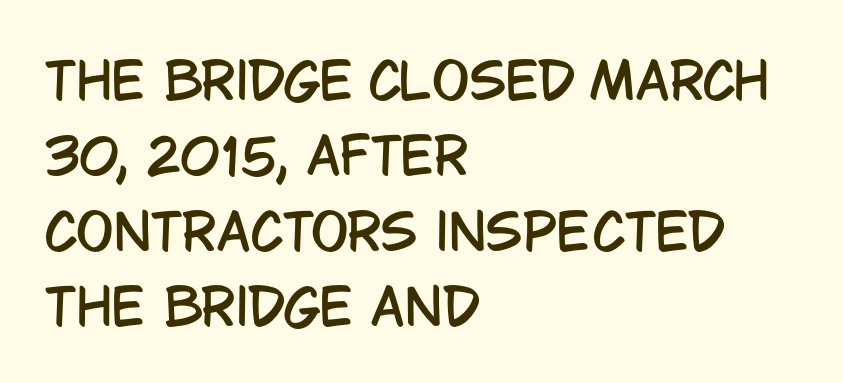
The vertical gap from one line to the next is medium. Left-aligned paragraph, ragged on the right. Descender tails drop into unmarked territory. How are the letters spaced? Ordinarily, with no added tracking. The typography opts for an upright posture over an oblique one.
